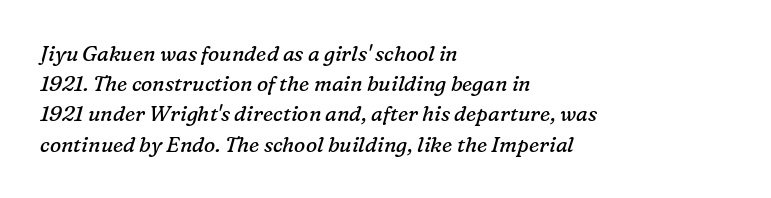
The image shows 21 px text type, italic (leaning right); set left-aligned, normal line spacing (1.44x), normal letter spacing, not underlined.
